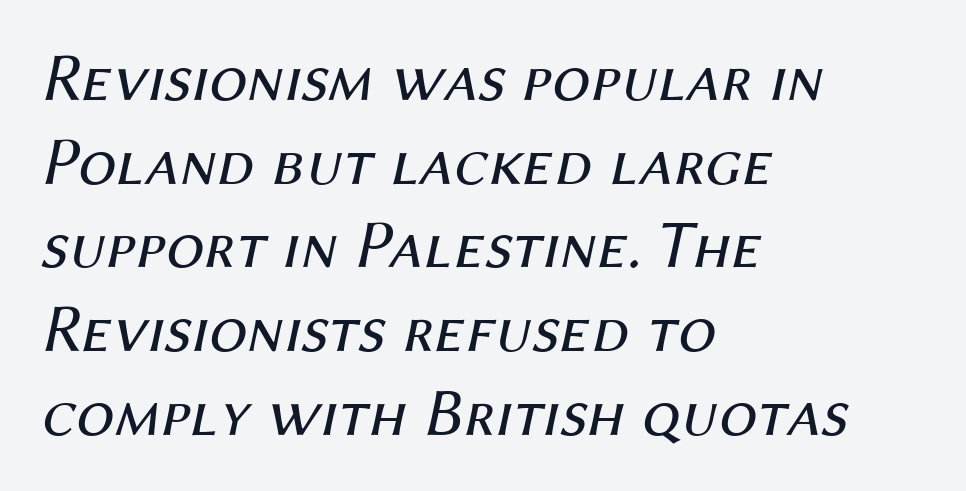
Q: Is the text bold? A: No.
Q: Is the text italic (slanted)? A: Yes, it leans right by about 12 degrees.
Q: Is the text underlined? A: No.
Q: How is the paragraph aligned? A: Left-aligned.
Q: Is the spacing between letters normal or unusually wide? A: Normal.
Q: Width (condensed, normal, or wide)? A: Normal.
Q: Stroke contrast? A: Medium.
Q: x-height? A: Medium.
Q: Monospaced? A: No.
